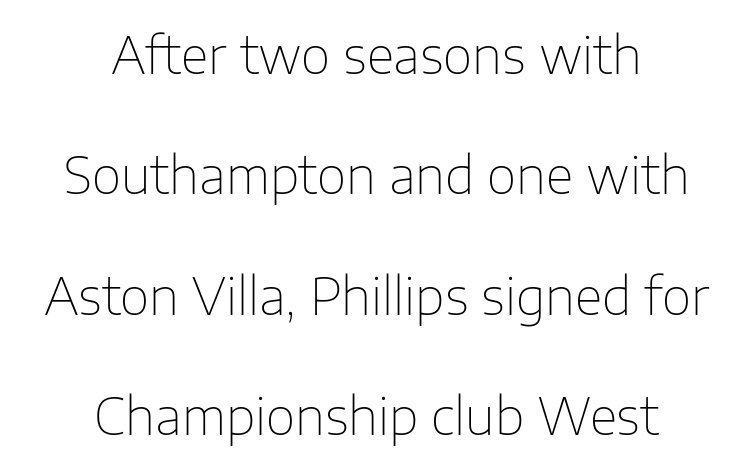
The image shows 51 px thin sans-serif type, upright; set centered, loose line spacing (2.36x), normal letter spacing, not underlined; low stroke contrast and a medium x-height.
